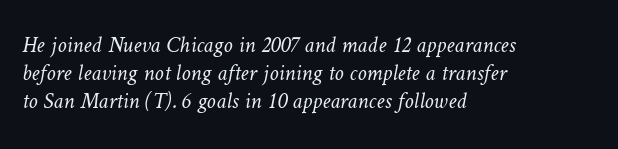
{"bold": "no", "underline": "no", "align": "left", "line_spacing_ratio": 1.22, "letter_spacing": "normal", "letter_spacing_em": 0.0, "glyph_px": 23}
